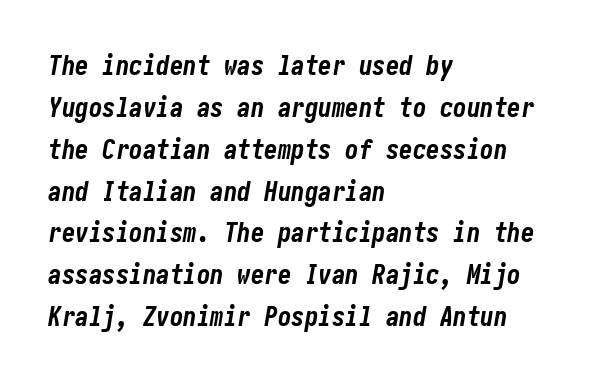
The image shows 27 px bold type, italic (leaning right); set left-aligned, normal line spacing (1.55x), normal letter spacing, not underlined.
